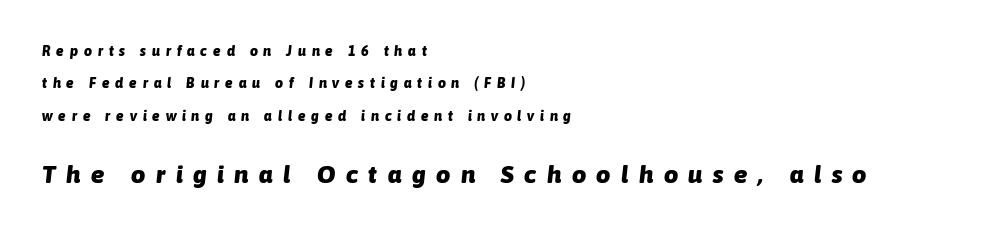
Compared with a centered layout, this one pins lines to the left instead. Caption: expanded tracking, letters set apart. A student would notice the bottom passage is typeset larger than what precedes it. Strokes here are thick enough to call this a true bold.
